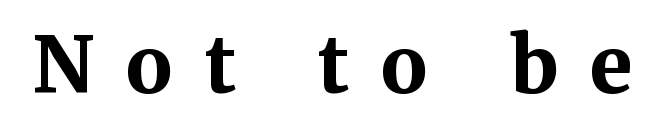
Q: Is the text bold? A: Yes.
Q: Is the text italic (slanted)? A: No, it is upright.
Q: Is the typeface a serif or a sans-serif typeface? A: Serif.
Q: Is the text underlined? A: No.
Q: Is the spacing between letters normal or unusually wide? A: Unusually wide.
Q: Width (condensed, normal, or wide)? A: Normal.
Q: Stroke contrast? A: Medium.
Q: x-height? A: Medium.
Q: Monospaced? A: No.
